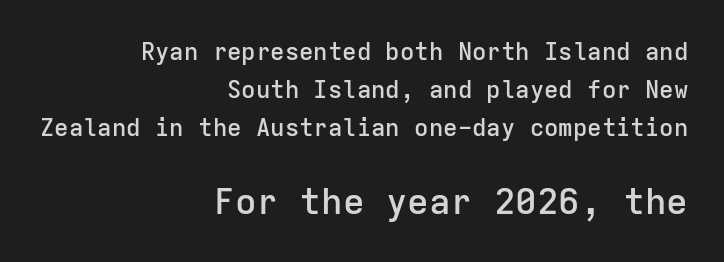
{"serif": "no", "italic": "no", "bold": "semi", "weight": "semibold", "width": "normal", "stroke_contrast": "low", "x_height": "medium", "monospaced": "yes", "underline": "no", "align": "right", "line_spacing": "normal", "line_spacing_ratio": 1.59, "letter_spacing": "normal", "letter_spacing_em": 0.0, "larger_block": "second", "size_ratio": 1.5, "glyph_px": 36}
